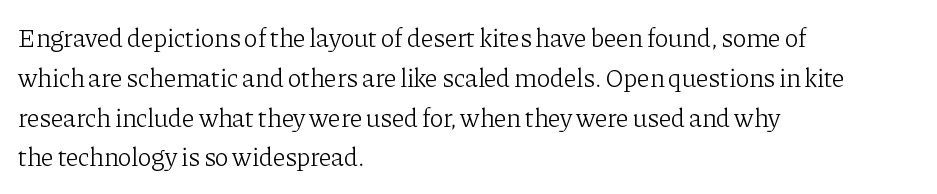
{"italic": "no", "bold": "no", "underline": "no", "align": "left", "line_spacing": "normal", "line_spacing_ratio": 1.53, "letter_spacing": "normal", "letter_spacing_em": 0.0, "glyph_px": 26}
